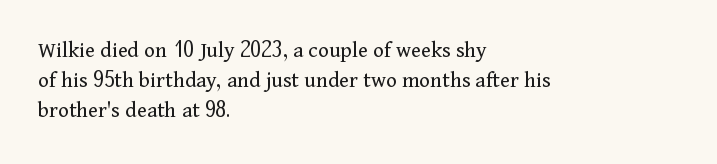
Q: Is the text bold? A: No.
Q: Is the text italic (slanted)? A: No, it is upright.
Q: Is the text underlined? A: No.
Q: How is the paragraph aligned? A: Left-aligned.
Q: Is the spacing between letters normal or unusually wide? A: Normal.
Q: Is the spacing between lines tight, normal or loose? A: Normal.
